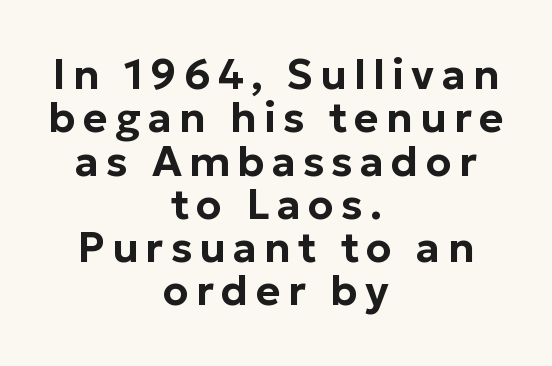
{"serif": "no", "italic": "no", "width": "normal", "stroke_contrast": "low", "x_height": "medium", "monospaced": "no", "underline": "no", "align": "center", "line_spacing": "tight", "line_spacing_ratio": 1.03, "glyph_px": 42}
